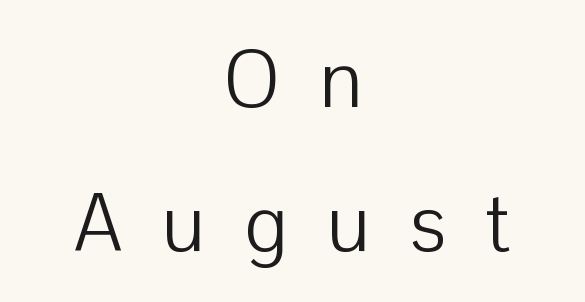
Q: Is the text bold? A: No.
Q: Is the text italic (slanted)? A: No, it is upright.
Q: Is the typeface a serif or a sans-serif typeface? A: Sans-serif.
Q: Is the text underlined? A: No.
Q: How is the paragraph aligned? A: Centered.
Q: Is the spacing between letters normal or unusually wide? A: Unusually wide.
Q: Width (condensed, normal, or wide)? A: Normal.
Q: Stroke contrast? A: Low.
Q: x-height? A: Medium.
Q: Monospaced? A: No.
